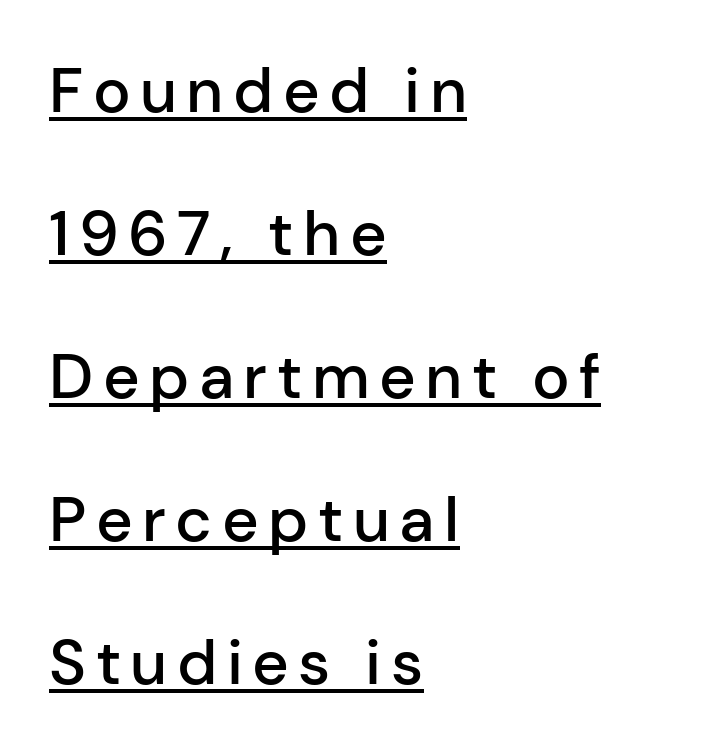
Visually the block forms a straight wall on the left and a jagged coastline on the right. Each letter keeps its own natural width here, so spacing adapts to shape. Notice the strokes are somewhat thickened but not fully heavy: this is a semibold. Is there much room between lines? Yes — plenty of vertical air separates them. These characters rest on top of a visible drawn line. Stroke terminals: plain, sans-serif.
